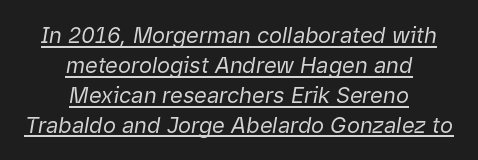
Q: Is the text bold? A: No.
Q: Is the text italic (slanted)? A: Yes, it leans right by about 9 degrees.
Q: Is the text underlined? A: Yes.
Q: How is the paragraph aligned? A: Centered.
Q: Is the spacing between letters normal or unusually wide? A: Normal.
Q: Is the spacing between lines tight, normal or loose? A: Normal.
